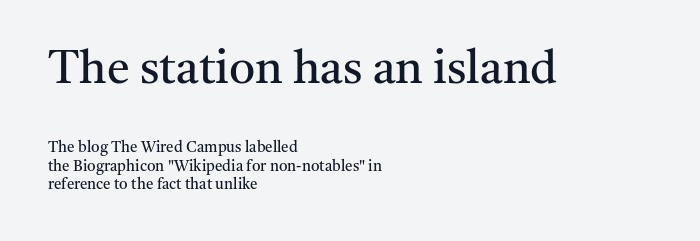
{"serif": "yes", "italic": "no", "bold": "no", "weight": "regular", "width": "normal", "stroke_contrast": "medium", "x_height": "medium", "monospaced": "no", "underline": "no", "align": "left", "line_spacing_ratio": 1.21, "letter_spacing": "normal", "letter_spacing_em": 0.0, "larger_block": "first", "size_ratio": 3.07, "glyph_px": 46}
